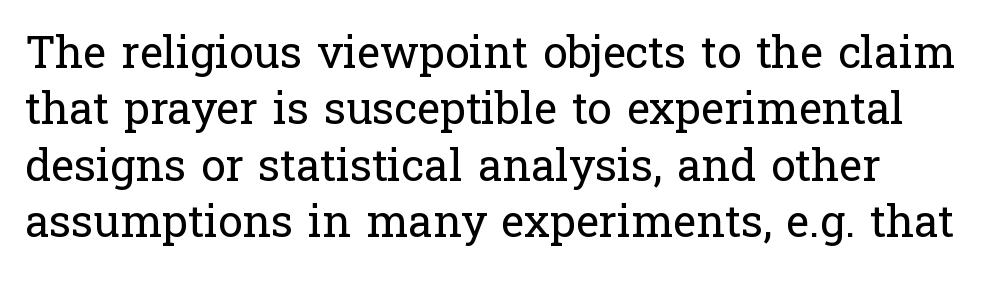
{"serif": "yes", "italic": "no", "bold": "no", "weight": "regular", "width": "normal", "stroke_contrast": "low", "x_height": "medium", "monospaced": "no", "underline": "no", "line_spacing": "normal", "line_spacing_ratio": 1.28, "letter_spacing": "normal", "letter_spacing_em": 0.0, "glyph_px": 44}
